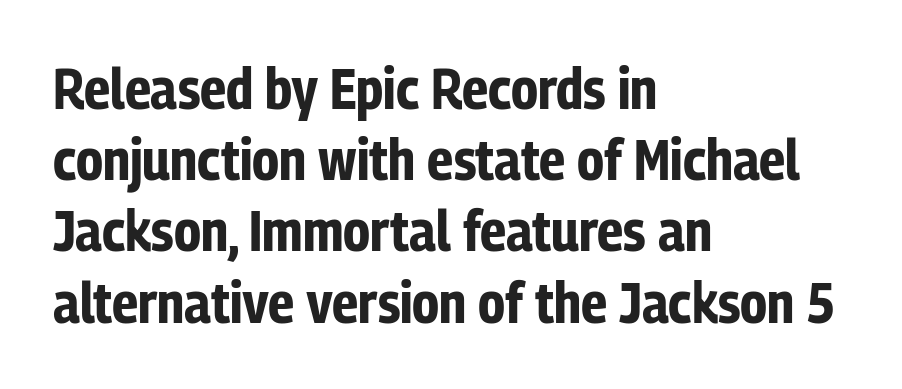
Q: Is the text bold? A: Yes.
Q: Is the text italic (slanted)? A: No, it is upright.
Q: Is the typeface a serif or a sans-serif typeface? A: Sans-serif.
Q: Is the text underlined? A: No.
Q: How is the paragraph aligned? A: Left-aligned.
Q: Is the spacing between letters normal or unusually wide? A: Normal.
Q: Is the spacing between lines tight, normal or loose? A: Normal.
Q: Width (condensed, normal, or wide)? A: Condensed.
Q: Stroke contrast? A: Low.
Q: x-height? A: Medium.
Q: Monospaced? A: No.
